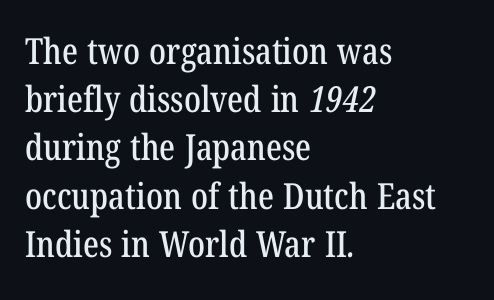
Q: Is the typeface a serif or a sans-serif typeface? A: Serif.
Q: Is the text underlined? A: No.
Q: How is the paragraph aligned? A: Left-aligned.
Q: Is the spacing between letters normal or unusually wide? A: Normal.
Q: Is the spacing between lines tight, normal or loose? A: Normal.
Q: Width (condensed, normal, or wide)? A: Condensed.
Q: Stroke contrast? A: Low.
Q: x-height? A: Medium.
Q: Monospaced? A: No.
